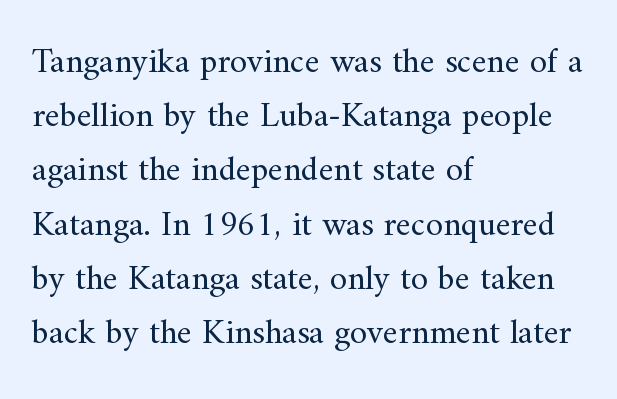
In CSS terms this would be text-align: left. Looks like regular typesetting: each glyph gets only the width it needs. This rendering leaves character spacing at its baseline value. If you measured baseline to baseline, you'd find a middling distance. The baseline area is clear.
